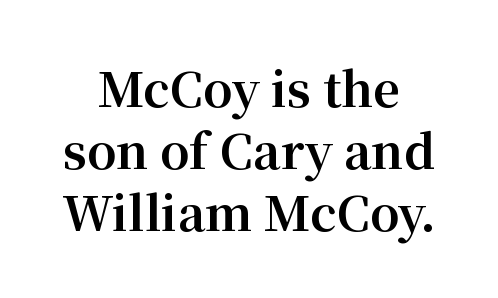
Q: Is the text bold? A: Yes.
Q: Is the text italic (slanted)? A: No, it is upright.
Q: Is the typeface a serif or a sans-serif typeface? A: Serif.
Q: Is the text underlined? A: No.
Q: How is the paragraph aligned? A: Centered.
Q: Is the spacing between letters normal or unusually wide? A: Normal.
Q: Is the spacing between lines tight, normal or loose? A: Normal.
Q: Width (condensed, normal, or wide)? A: Normal.
Q: Stroke contrast? A: Medium.
Q: x-height? A: Medium.
Q: Monospaced? A: No.
